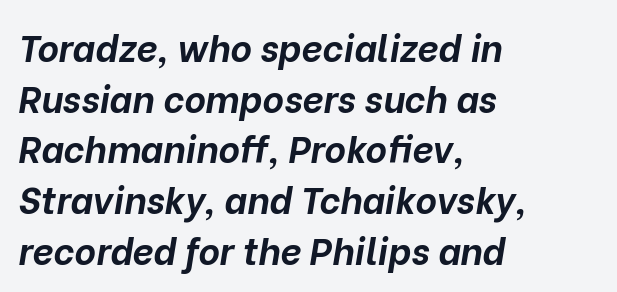
You could not count columns in this text — the font is proportionally spaced. Between one letter and the next there's only the usual sliver of space. Yep, that's italic — everything's leaning. Does the weight exceed regular? Yes, all the way to bold. Students, observe: this is what conventionally led text looks like.
